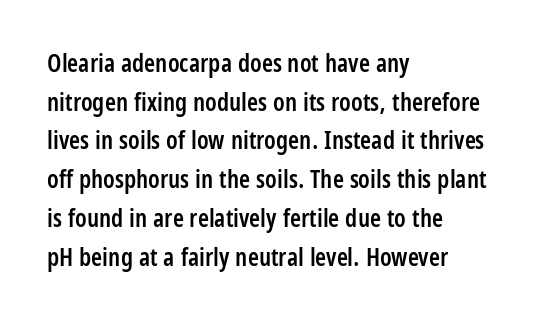
{"italic": "no", "bold": "semi", "underline": "no", "align": "left", "line_spacing": "normal", "line_spacing_ratio": 1.55, "letter_spacing": "normal", "letter_spacing_em": 0.0, "glyph_px": 25}
